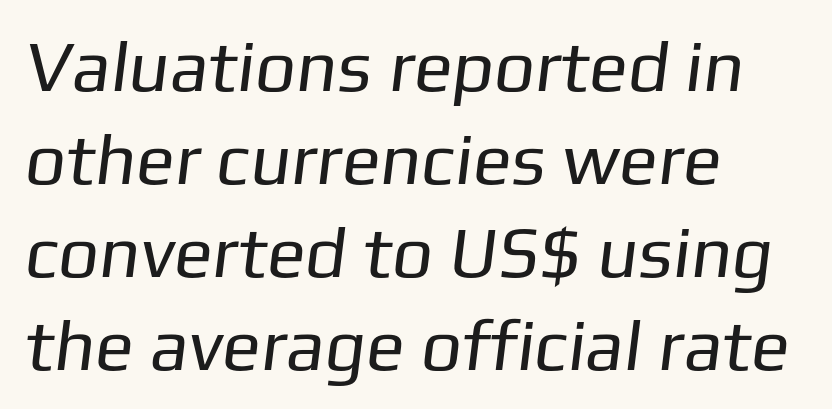
Q: Is the text bold? A: No.
Q: Is the typeface a serif or a sans-serif typeface? A: Sans-serif.
Q: Is the text underlined? A: No.
Q: How is the paragraph aligned? A: Left-aligned.
Q: Is the spacing between letters normal or unusually wide? A: Normal.
Q: Is the spacing between lines tight, normal or loose? A: Normal.
Q: Width (condensed, normal, or wide)? A: Normal.
Q: Stroke contrast? A: Low.
Q: x-height? A: Medium.
Q: Monospaced? A: No.
